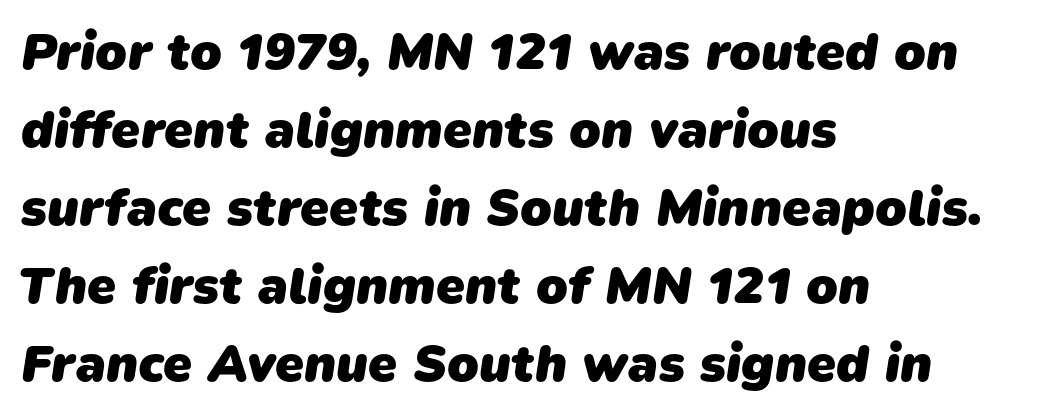
The image shows 52 px heavy sans-serif type; set left-aligned, normal line spacing (1.5x), normal letter spacing, not underlined; low stroke contrast and a medium x-height.
